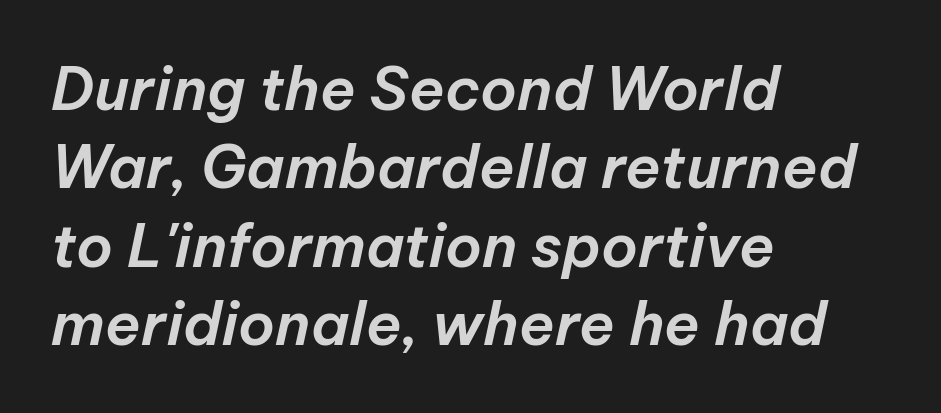
The text carries the slant typical of an italic or oblique font. Is this a fixed-width face? No — the glyphs have proportional, varying widths. Descenders are the only things crossing below the line. The passage is arranged the way most books set body copy — flush left.
